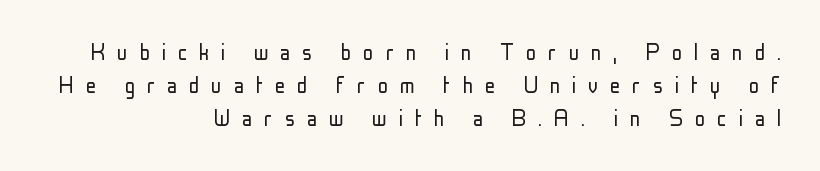
Reading down the block, your eye finds every line finishing at a fixed right position. Every stem runs plumb, perpendicular to the baseline. The lines sit at an ordinary, default distance from one another. Just letters on the line, the space beneath them empty.
